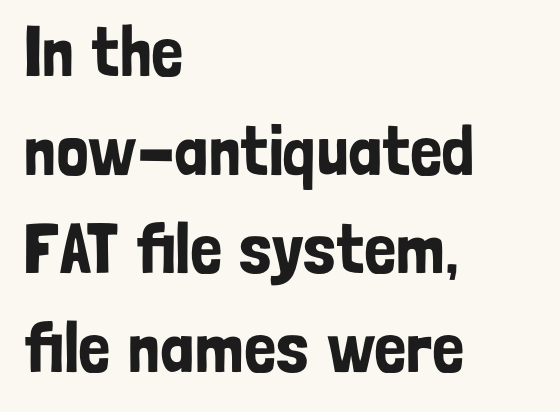
Q: Is the text italic (slanted)? A: No, it is upright.
Q: Is the typeface a serif or a sans-serif typeface? A: Sans-serif.
Q: Is the text underlined? A: No.
Q: How is the paragraph aligned? A: Left-aligned.
Q: Is the spacing between letters normal or unusually wide? A: Normal.
Q: Is the spacing between lines tight, normal or loose? A: Normal.
Q: Width (condensed, normal, or wide)? A: Condensed.
Q: Stroke contrast? A: Low.
Q: x-height? A: Medium.
Q: Monospaced? A: No.
